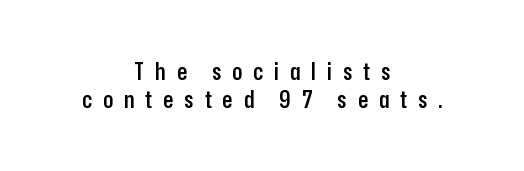
The space directly below the letters is spotless. The paragraph has two soft edges and a firm central axis. Strokes here are thickened, but only to semibold level. If you drew a line through each stem, it would be perfectly vertical. In terms of letterspacing, this is a distinctly airy, spread setting.
